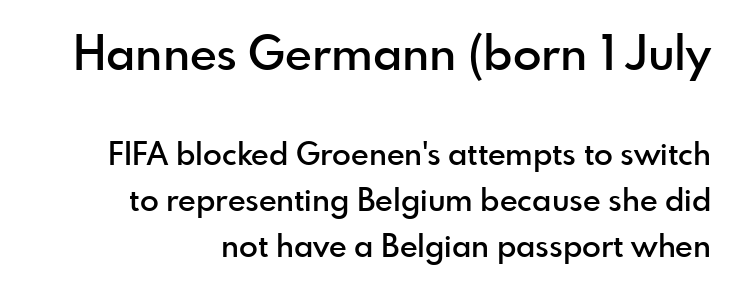
Q: Is the text bold? A: Semi-bold.
Q: Is the text italic (slanted)? A: No, it is upright.
Q: Is the typeface a serif or a sans-serif typeface? A: Sans-serif.
Q: Is the text underlined? A: No.
Q: How is the paragraph aligned? A: Right-aligned.
Q: Is the spacing between letters normal or unusually wide? A: Normal.
Q: Is the spacing between lines tight, normal or loose? A: Normal.
Q: Which block of text is set in a larger size, the first (top) or the second (bottom)? A: The first (top) one.
Q: Width (condensed, normal, or wide)? A: Normal.
Q: x-height? A: Small.
Q: Monospaced? A: No.
